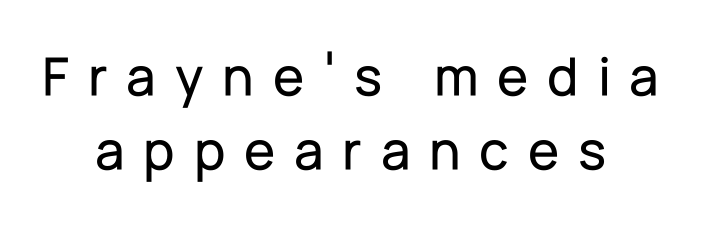
Q: Is the text italic (slanted)? A: No, it is upright.
Q: Is the typeface a serif or a sans-serif typeface? A: Sans-serif.
Q: Is the text underlined? A: No.
Q: How is the paragraph aligned? A: Centered.
Q: Is the spacing between letters normal or unusually wide? A: Unusually wide.
Q: Is the spacing between lines tight, normal or loose? A: Normal.
Q: Width (condensed, normal, or wide)? A: Normal.
Q: Stroke contrast? A: Low.
Q: x-height? A: Medium.
Q: Monospaced? A: No.
